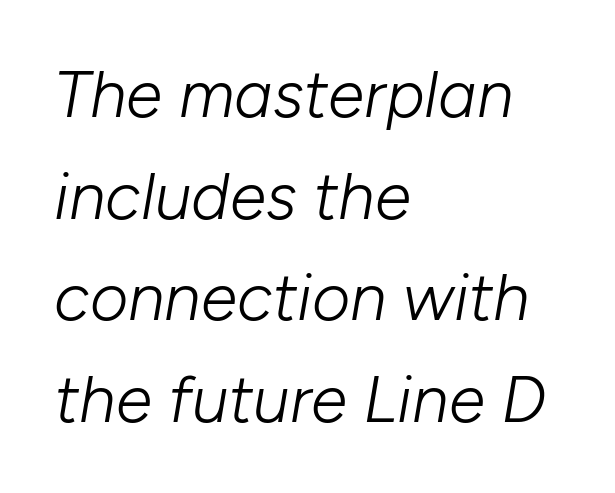
The image shows 66 px light type, italic (leaning right); set left-aligned, normal line spacing (1.54x), normal letter spacing, not underlined; low stroke contrast and a medium x-height.
